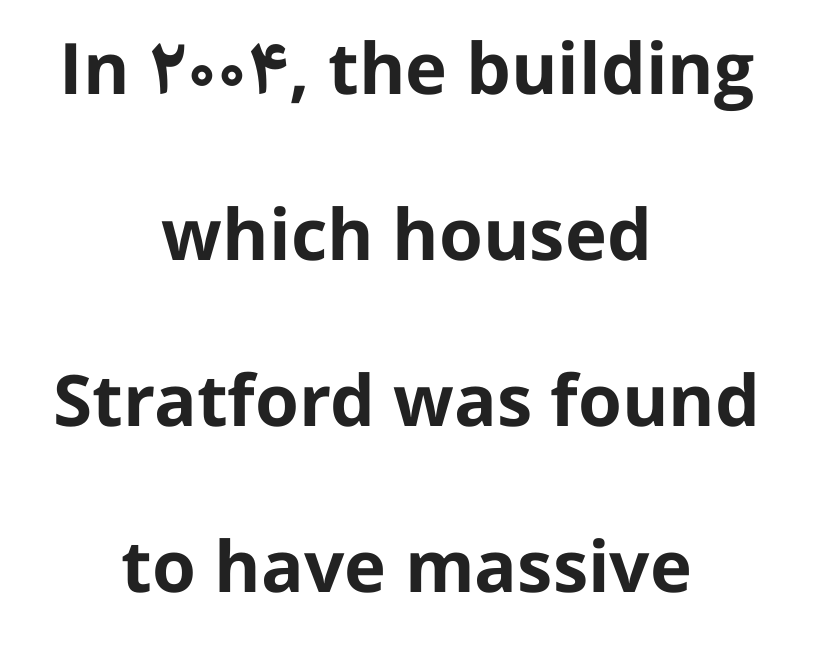
{"serif": "no", "italic": "no", "bold": "yes", "weight": "bold", "width": "normal", "stroke_contrast": "low", "x_height": "medium", "monospaced": "no", "underline": "no", "align": "center", "line_spacing": "loose", "line_spacing_ratio": 2.34, "letter_spacing": "normal", "letter_spacing_em": 0.0, "glyph_px": 71}
